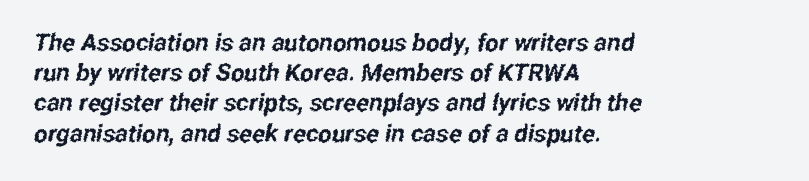
The image shows 24 px text type; set left-aligned, normal line spacing (1.26x), normal letter spacing, not underlined.
